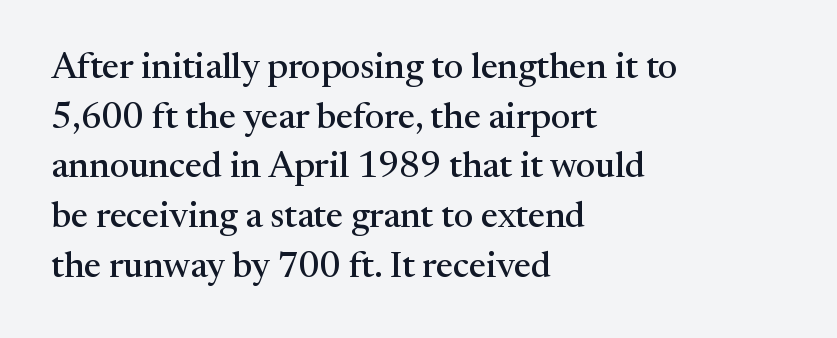
{"serif": "yes", "italic": "no", "width": "normal", "stroke_contrast": "medium", "x_height": "medium", "monospaced": "no", "underline": "no", "align": "left", "line_spacing": "normal", "line_spacing_ratio": 1.38, "letter_spacing": "normal", "letter_spacing_em": 0.0, "glyph_px": 36}
